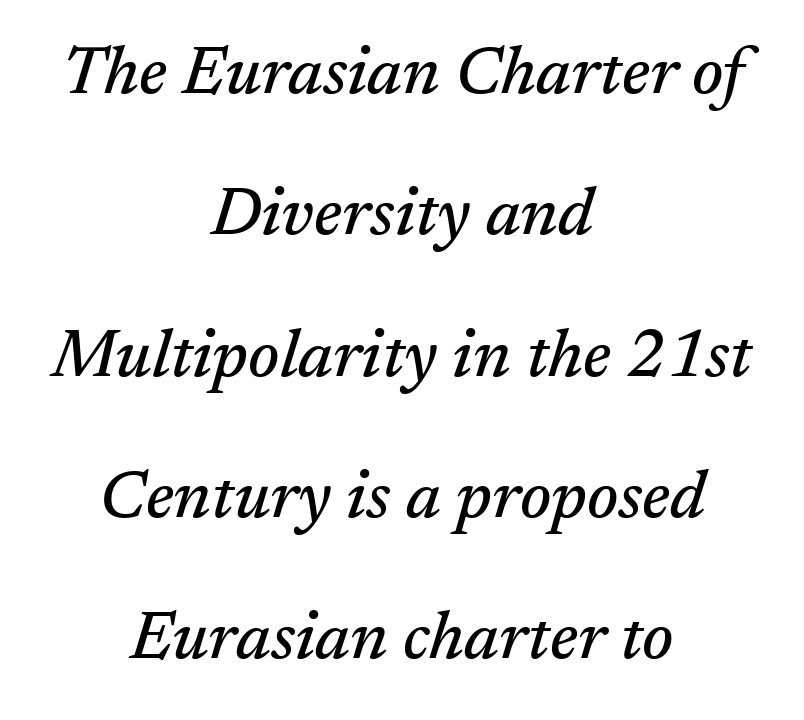
It's the slanting kind of type. The lines are quadded center. Interline gaps are noticeably wide in this sample. Do the characters align in a grid? No, the font is proportional. Tracking here is standard; glyphs follow each other at the usual distance. The string is rendered with underlining switched off.
